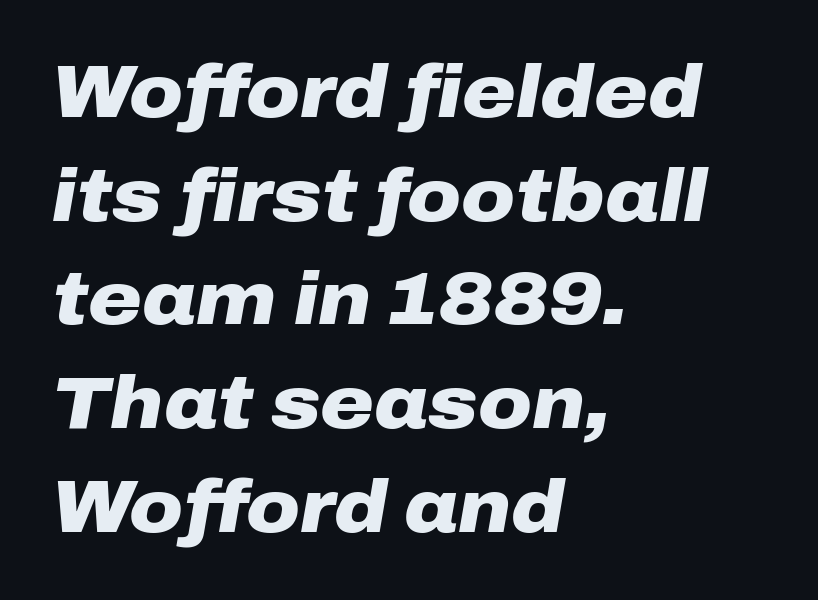
The image shows 73 px heavy, wide type, italic (leaning right); set left-aligned, normal line spacing (1.42x), normal letter spacing, not underlined; low stroke contrast and a medium x-height.
